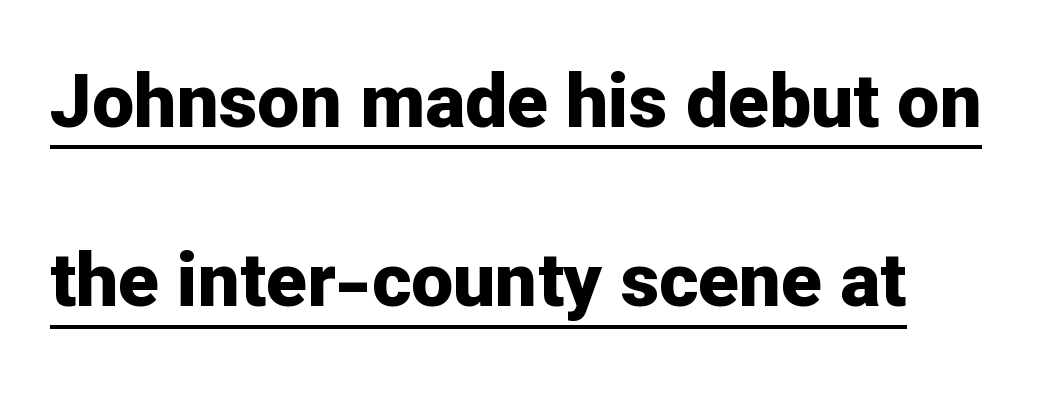
{"serif": "no", "italic": "no", "bold": "yes", "weight": "bold", "width": "normal", "stroke_contrast": "low", "x_height": "medium", "monospaced": "no", "underline": "yes", "align": "left", "line_spacing": "loose", "line_spacing_ratio": 2.39, "letter_spacing": "normal", "letter_spacing_em": 0.0, "glyph_px": 75}
